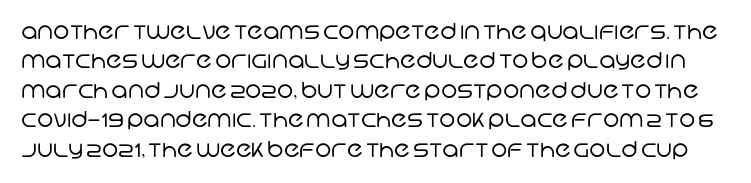
Weight: not bold — regular or lighter. Horizontal bands of white between lines are of average thickness. The rendering keeps characters at their native spacing. Clear beneath every line of the passage.
